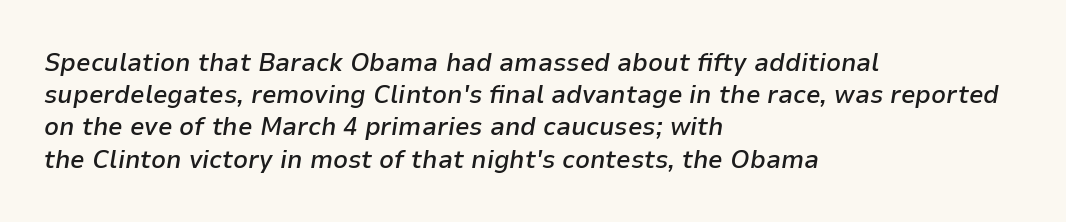
Typeset ragged right — the left edge is the straight one. Anything drawn beneath the words? Only blank space. Every character sits at an angle, as italics do. Caption: semibold face, moderately heavy strokes. Nobody touched the tracking dial on this one.
